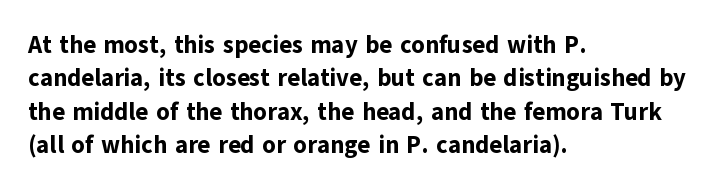
You can tell it's not italic because the verticals are truly vertical. Descender tails drop into unmarked territory. Baseline-to-baseline distance is the conventional proportion of letter height. Nobody touched the tracking dial on this one. Thick stems and heavy bowls — unmistakably bold. One-word summary of the alignment: left.
